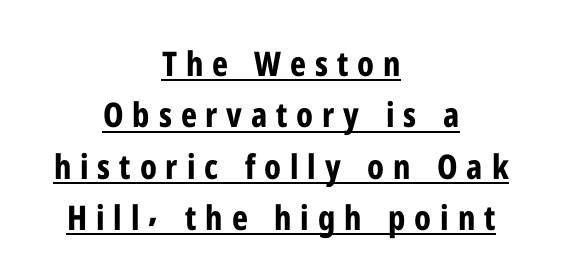
The image shows 34 px bold, condensed sans-serif type, upright; set centered, normal line spacing (1.51x), unusually wide letter spacing (+0.26 em), underlined; low stroke contrast and a medium x-height.
